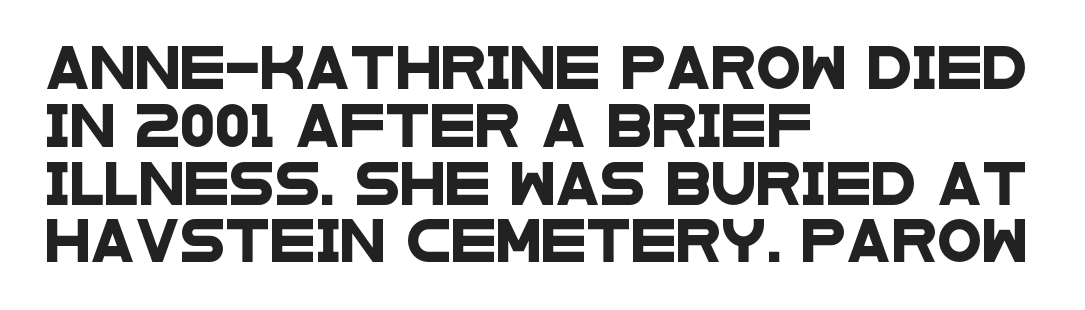
The image shows 41 px wide sans-serif type; set left-aligned, normal line spacing (1.41x), normal letter spacing, not underlined; low stroke contrast and a large x-height.
